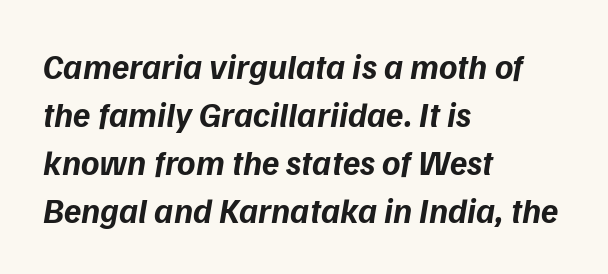
{"italic": "yes", "lean": "right", "slant_degrees": 9, "bold": "yes", "weight": "bold", "width": "normal", "stroke_contrast": "low", "x_height": "medium", "monospaced": "no", "underline": "no", "align": "left", "line_spacing": "normal", "line_spacing_ratio": 1.37, "letter_spacing": "normal", "letter_spacing_em": 0.0, "glyph_px": 35}
